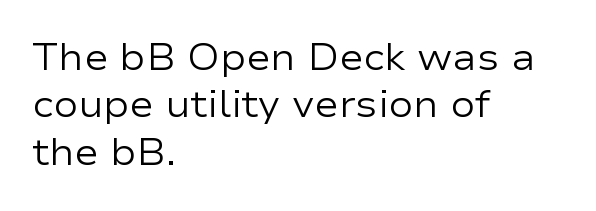
The image shows 37 px regular-weight, wide sans-serif type, upright; set left-aligned, normal line spacing (1.28x), normal letter spacing, not underlined; low stroke contrast and a medium x-height.
